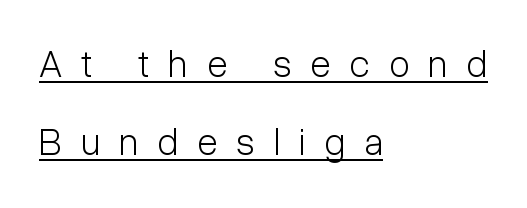
{"serif": "no", "italic": "no", "bold": "no", "weight": "light", "width": "condensed", "stroke_contrast": "low", "x_height": "medium", "monospaced": "no", "underline": "yes", "align": "left", "line_spacing": "loose", "line_spacing_ratio": 2.05, "letter_spacing": "wide", "letter_spacing_em": 0.5, "glyph_px": 38}
